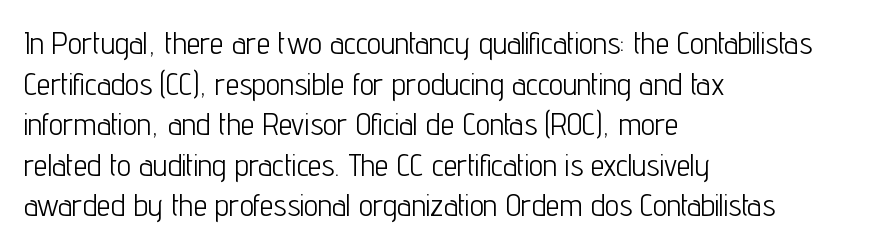
{"serif": "no", "italic": "no", "bold": "no", "weight": "light", "width": "condensed", "stroke_contrast": "low", "x_height": "medium", "monospaced": "no", "underline": "no", "align": "left", "line_spacing": "normal", "line_spacing_ratio": 1.31, "letter_spacing": "normal", "letter_spacing_em": 0.0, "glyph_px": 31}
